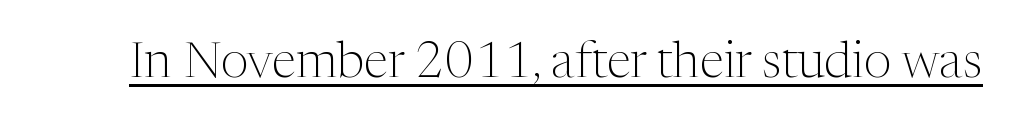
Q: Is the text bold? A: No.
Q: Is the text italic (slanted)? A: No, it is upright.
Q: Is the typeface a serif or a sans-serif typeface? A: Serif.
Q: Is the text underlined? A: Yes.
Q: Is the spacing between letters normal or unusually wide? A: Normal.
Q: Width (condensed, normal, or wide)? A: Normal.
Q: Stroke contrast? A: Medium.
Q: x-height? A: Medium.
Q: Monospaced? A: No.
